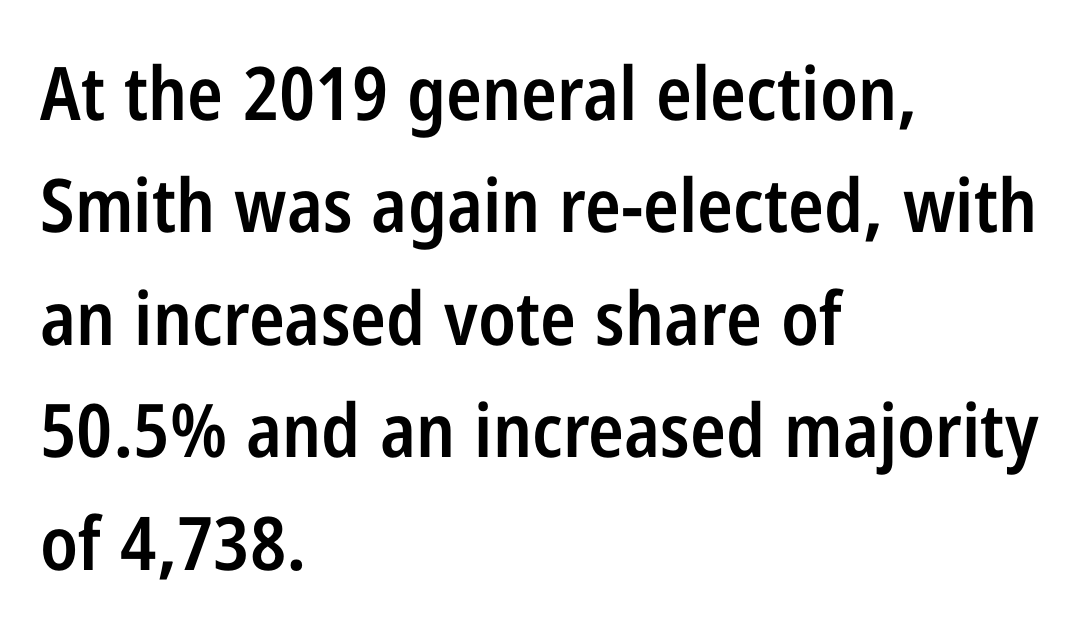
{"serif": "no", "italic": "no", "bold": "semi", "weight": "semibold", "width": "condensed", "stroke_contrast": "low", "x_height": "medium", "monospaced": "no", "underline": "no", "align": "left", "line_spacing": "normal", "line_spacing_ratio": 1.52, "letter_spacing": "normal", "letter_spacing_em": 0.0, "glyph_px": 74}
